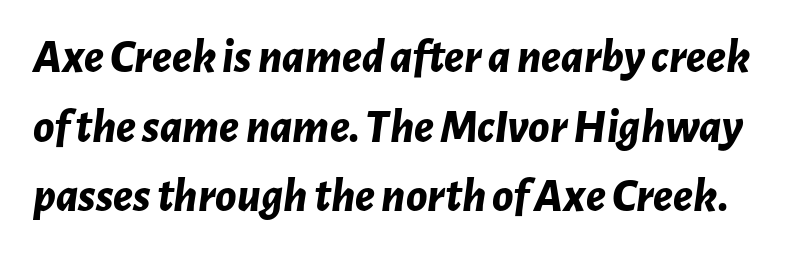
{"italic": "yes", "lean": "right", "slant_degrees": 7, "bold": "yes", "weight": "bold", "width": "normal", "stroke_contrast": "low", "x_height": "medium", "monospaced": "no", "underline": "no", "line_spacing": "normal", "line_spacing_ratio": 1.45, "letter_spacing": "normal", "letter_spacing_em": 0.0, "glyph_px": 48}
